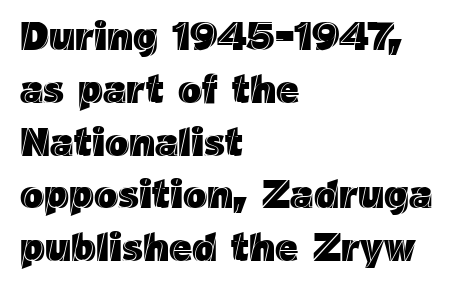
The space beneath each line is pristine and unruled. Regarding leading, the lines here are spaced in the standard way. Letter spacing: default. The letters stand upright; this is a roman face. Each line starts at the same left margin while the right side varies.
